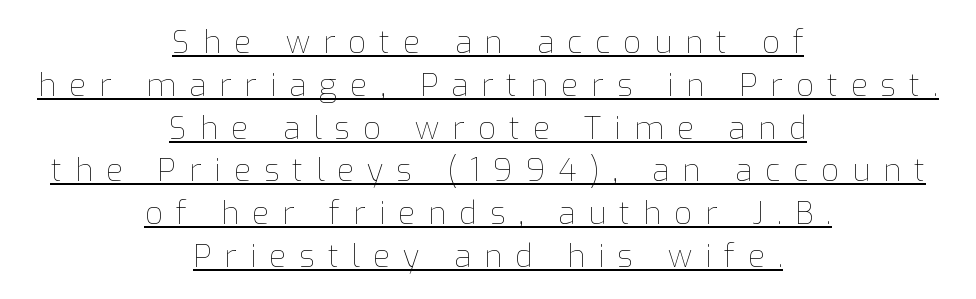
{"italic": "no", "bold": "no", "weight": "thin", "width": "normal", "stroke_contrast": "low", "x_height": "medium", "monospaced": "no", "underline": "yes", "align": "center", "line_spacing": "normal", "line_spacing_ratio": 1.38, "letter_spacing": "wide", "letter_spacing_em": 0.42, "glyph_px": 31}
